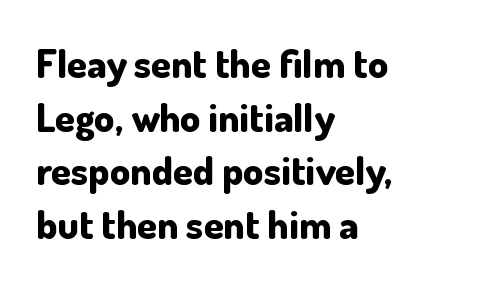
Bold? Absolutely — the strokes are thick and heavy. Teacher's note: observe the even left margin — that is flush-left alignment. Does the type have serifs? No, each stem ends abruptly. The rows are spaced the way most documents space them. Italic: no, the glyphs are upright roman. Observe the ordinary spacing: letters are neighbours, not strangers.
